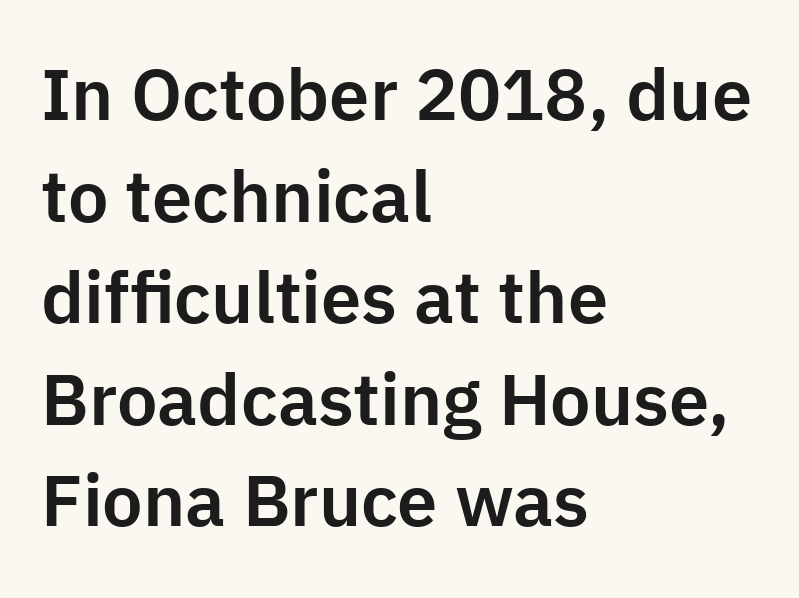
Q: Is the text italic (slanted)? A: No, it is upright.
Q: Is the typeface a serif or a sans-serif typeface? A: Sans-serif.
Q: Is the text underlined? A: No.
Q: How is the paragraph aligned? A: Left-aligned.
Q: Is the spacing between letters normal or unusually wide? A: Normal.
Q: Is the spacing between lines tight, normal or loose? A: Normal.
Q: Width (condensed, normal, or wide)? A: Normal.
Q: Stroke contrast? A: Low.
Q: x-height? A: Medium.
Q: Monospaced? A: No.
